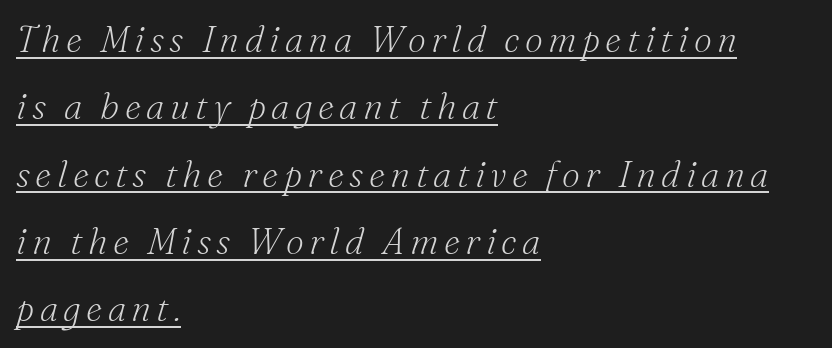
{"serif": "yes", "italic": "yes", "lean": "right", "slant_degrees": 16, "bold": "no", "weight": "light", "width": "normal", "stroke_contrast": "medium", "x_height": "small", "monospaced": "no", "underline": "yes", "align": "left", "line_spacing_ratio": 1.87, "glyph_px": 36}
